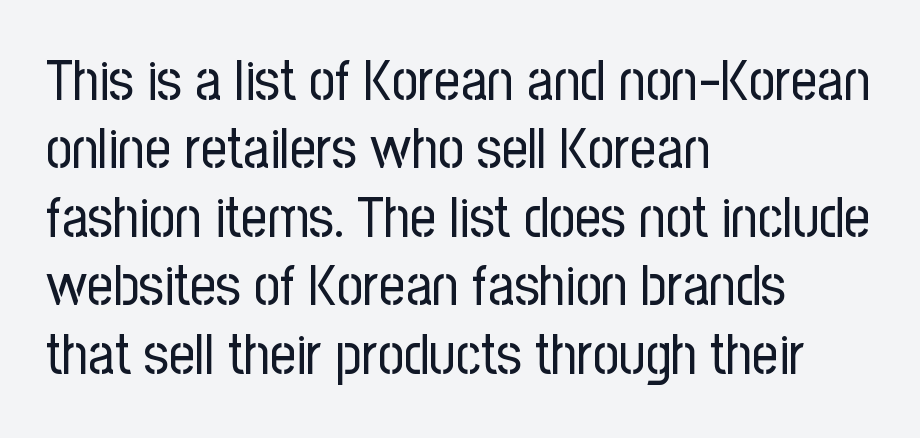
Q: Is the text bold? A: No.
Q: Is the text italic (slanted)? A: No, it is upright.
Q: Is the typeface a serif or a sans-serif typeface? A: Sans-serif.
Q: Is the text underlined? A: No.
Q: How is the paragraph aligned? A: Left-aligned.
Q: Is the spacing between letters normal or unusually wide? A: Normal.
Q: Width (condensed, normal, or wide)? A: Condensed.
Q: Stroke contrast? A: Low.
Q: x-height? A: Medium.
Q: Monospaced? A: No.
